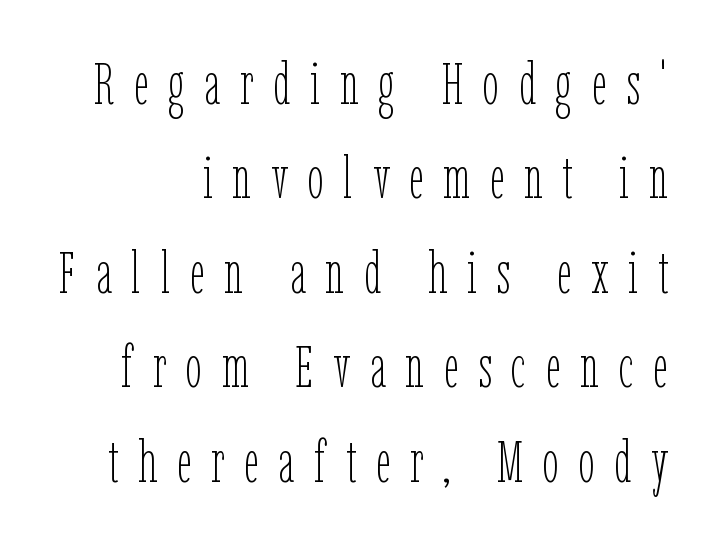
The image shows 59 px thin, condensed type, upright; set normal line spacing (1.6x), unusually wide letter spacing (+0.33 em), not underlined; low stroke contrast and a medium x-height.
